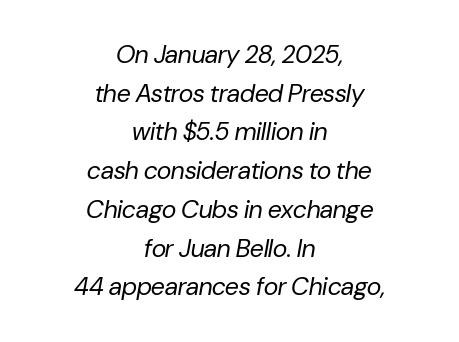
Caption: standard tracking, unaltered. The passage shown is not bold in any degree. Honestly, there is no underline to notice here at all. One glance says typical: line gaps are just what's usual.
